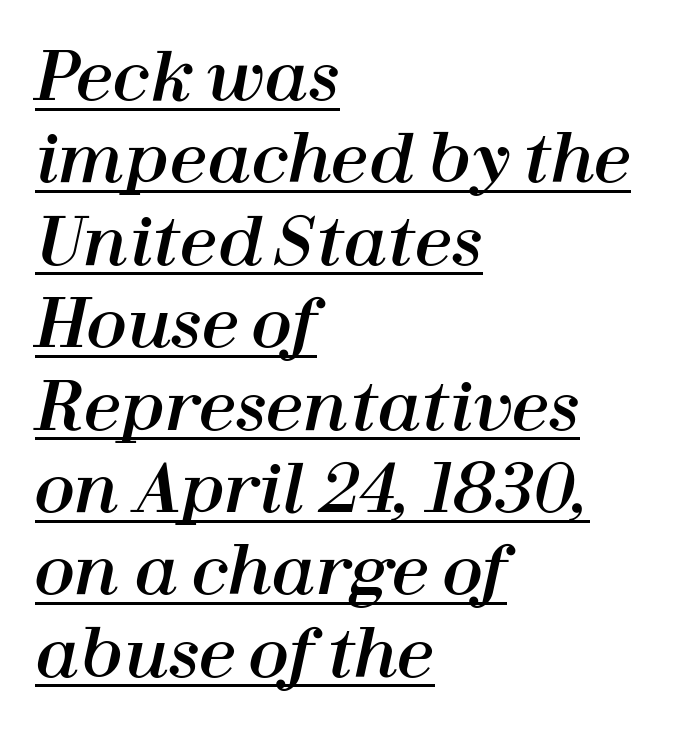
Q: Is the text italic (slanted)? A: Yes, it leans right by about 12 degrees.
Q: Is the text underlined? A: Yes.
Q: How is the paragraph aligned? A: Left-aligned.
Q: Is the spacing between letters normal or unusually wide? A: Normal.
Q: Width (condensed, normal, or wide)? A: Normal.
Q: Stroke contrast? A: High.
Q: x-height? A: Medium.
Q: Monospaced? A: No.
